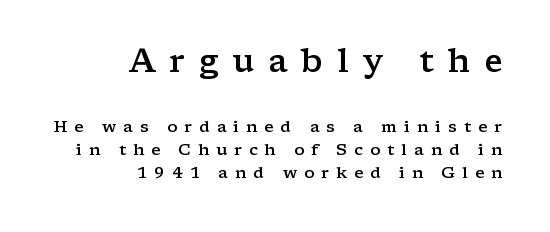
Q: Is the text bold? A: Semi-bold.
Q: Is the text italic (slanted)? A: No, it is upright.
Q: Is the typeface a serif or a sans-serif typeface? A: Serif.
Q: Is the text underlined? A: No.
Q: How is the paragraph aligned? A: Right-aligned.
Q: Is the spacing between letters normal or unusually wide? A: Unusually wide.
Q: Is the spacing between lines tight, normal or loose? A: Normal.
Q: Which block of text is set in a larger size, the first (top) or the second (bottom)? A: The first (top) one.
Q: Width (condensed, normal, or wide)? A: Wide.
Q: Stroke contrast? A: Low.
Q: x-height? A: Medium.
Q: Monospaced? A: No.
